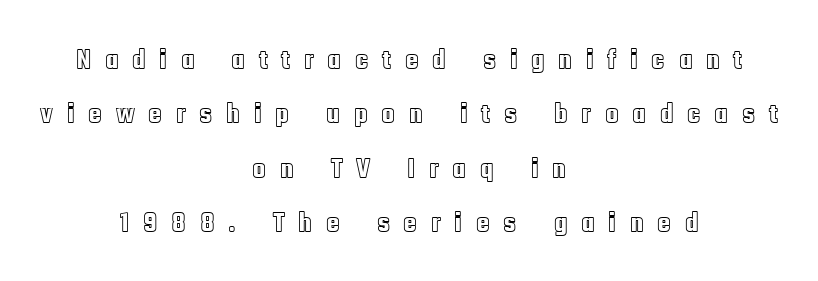
The image shows 28 px condensed type, upright; set centered, loose line spacing (1.94x), unusually wide letter spacing (+0.49 em), not underlined; a large x-height.
